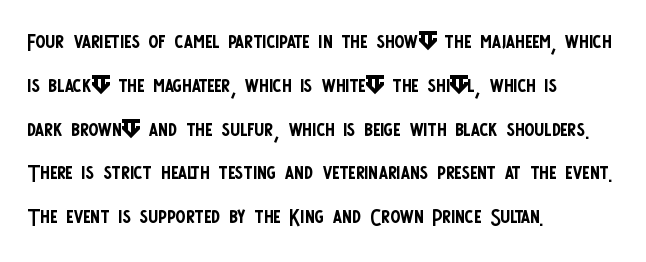
What's the leading like? Ordinary, nothing unusual. Ordinary non-slanted type is in use. This sample uses a sans-serif face. Caption: face not bold, strokes unweighted. Descender tails drop into unmarked territory. Is this a fixed-width face? No — the glyphs have proportional, varying widths.
